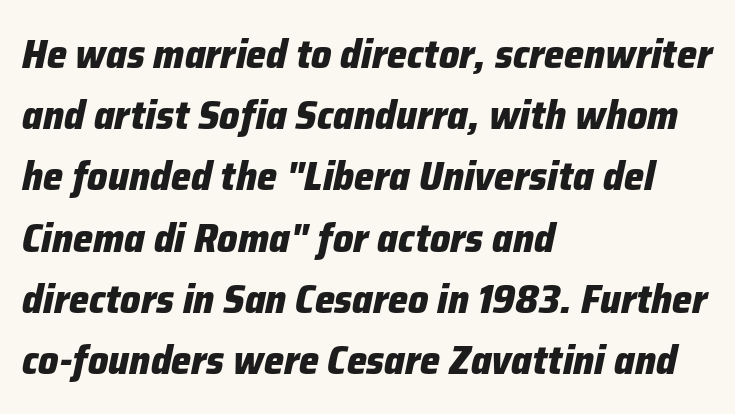
Typographic density is high because the face is bold. Layout note: lines flush left. Style check: oblique. These lines are rendered in a variable-pitch font.
